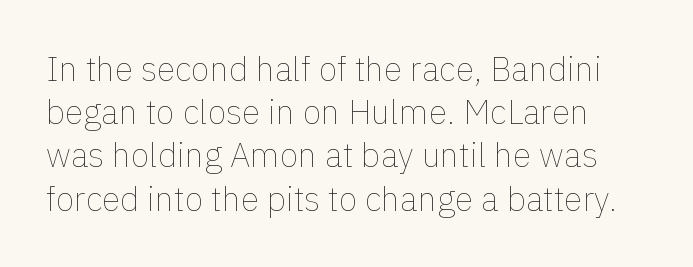
Q: Is the text bold? A: No.
Q: Is the text italic (slanted)? A: No, it is upright.
Q: Is the text underlined? A: No.
Q: Is the spacing between letters normal or unusually wide? A: Normal.
Q: Is the spacing between lines tight, normal or loose? A: Normal.
Q: Width (condensed, normal, or wide)? A: Normal.
Q: x-height? A: Medium.
Q: Monospaced? A: No.
